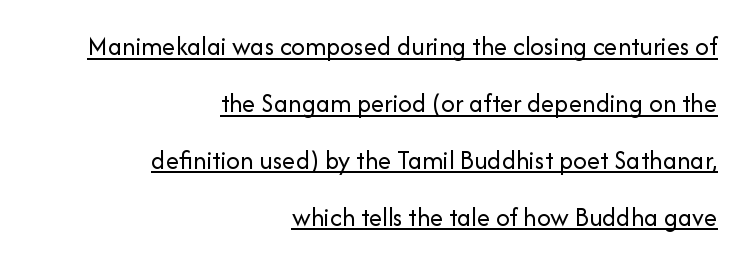
Q: Is the text bold? A: No.
Q: Is the text italic (slanted)? A: No, it is upright.
Q: Is the text underlined? A: Yes.
Q: How is the paragraph aligned? A: Right-aligned.
Q: Is the spacing between letters normal or unusually wide? A: Normal.
Q: Is the spacing between lines tight, normal or loose? A: Loose.
